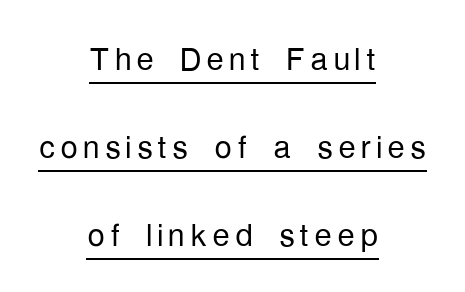
Q: Is the text bold? A: No.
Q: Is the text italic (slanted)? A: No, it is upright.
Q: Is the typeface a serif or a sans-serif typeface? A: Sans-serif.
Q: Is the text underlined? A: Yes.
Q: How is the paragraph aligned? A: Centered.
Q: Is the spacing between lines tight, normal or loose? A: Loose.
Q: Width (condensed, normal, or wide)? A: Condensed.
Q: Stroke contrast? A: Low.
Q: x-height? A: Medium.
Q: Monospaced? A: No.
